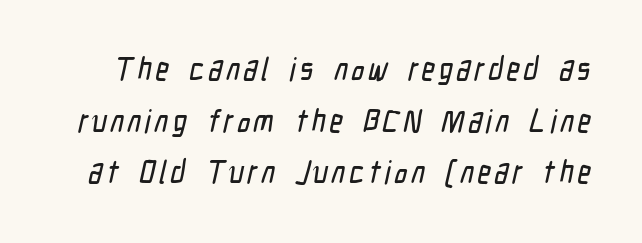
The image shows 32 px condensed sans-serif type; set normal line spacing (1.61x), not underlined; low stroke contrast and a medium x-height.
